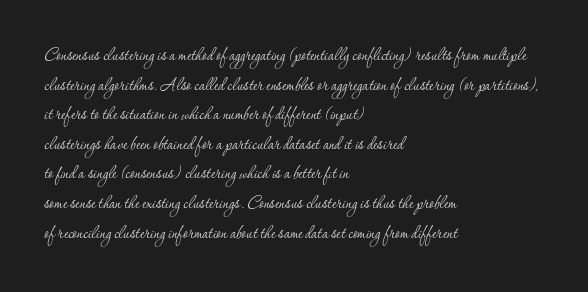
{"bold": "no", "underline": "no", "align": "left", "line_spacing": "normal", "line_spacing_ratio": 1.41, "letter_spacing": "normal", "letter_spacing_em": 0.0, "glyph_px": 21}
